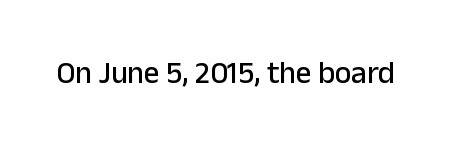
Q: Is the text italic (slanted)? A: No, it is upright.
Q: Is the typeface a serif or a sans-serif typeface? A: Sans-serif.
Q: Is the text underlined? A: No.
Q: Is the spacing between letters normal or unusually wide? A: Normal.
Q: Width (condensed, normal, or wide)? A: Normal.
Q: Stroke contrast? A: Low.
Q: x-height? A: Medium.
Q: Monospaced? A: No.
